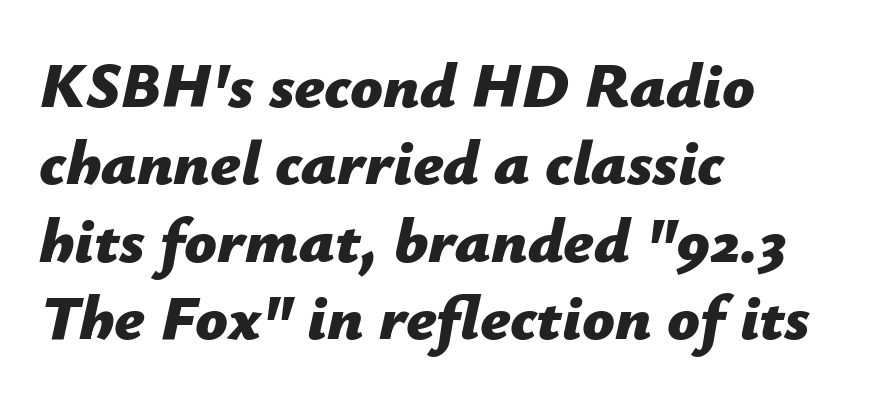
{"italic": "yes", "lean": "right", "slant_degrees": 12, "bold": "yes", "weight": "bold", "width": "normal", "stroke_contrast": "low", "x_height": "medium", "monospaced": "no", "underline": "no", "align": "left", "line_spacing_ratio": 1.21, "letter_spacing": "normal", "letter_spacing_em": 0.0, "glyph_px": 64}
